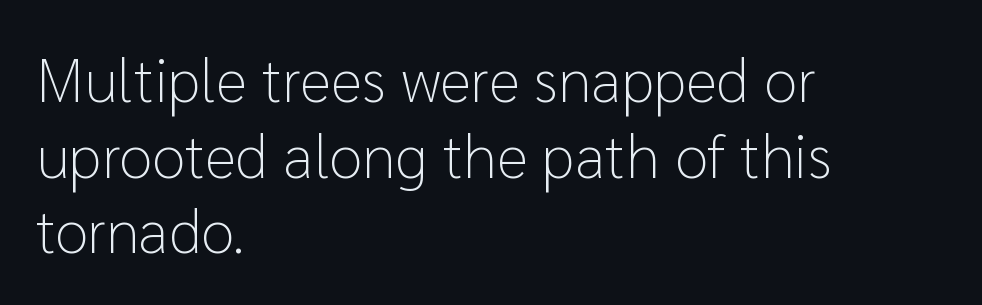
Q: Is the text bold? A: No.
Q: Is the text italic (slanted)? A: No, it is upright.
Q: Is the typeface a serif or a sans-serif typeface? A: Sans-serif.
Q: Is the text underlined? A: No.
Q: How is the paragraph aligned? A: Left-aligned.
Q: Is the spacing between letters normal or unusually wide? A: Normal.
Q: Width (condensed, normal, or wide)? A: Normal.
Q: Stroke contrast? A: Low.
Q: x-height? A: Medium.
Q: Monospaced? A: No.
